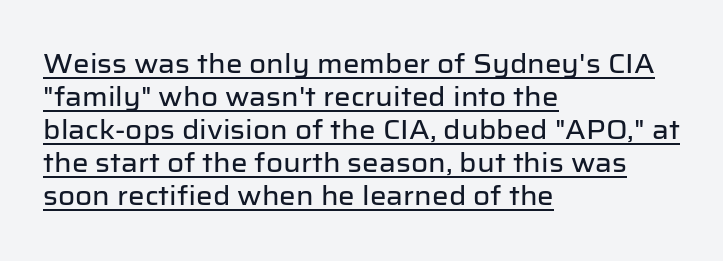
{"italic": "no", "underline": "yes", "align": "left", "line_spacing": "normal", "line_spacing_ratio": 1.27, "letter_spacing": "normal", "letter_spacing_em": 0.0, "glyph_px": 26}
